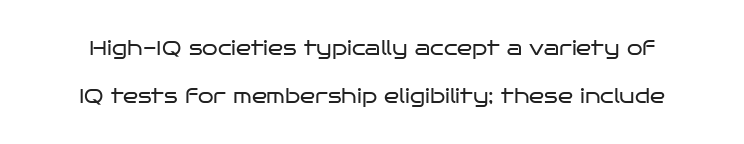
The foot of each line stays bare and open. The face looks like a standard text weight, possibly lighter. There is no visible air inserted between adjacent glyphs. This sample uses an upright cut, with every glyph sitting square on the baseline. One glance says open: line gaps are wider than usual.
